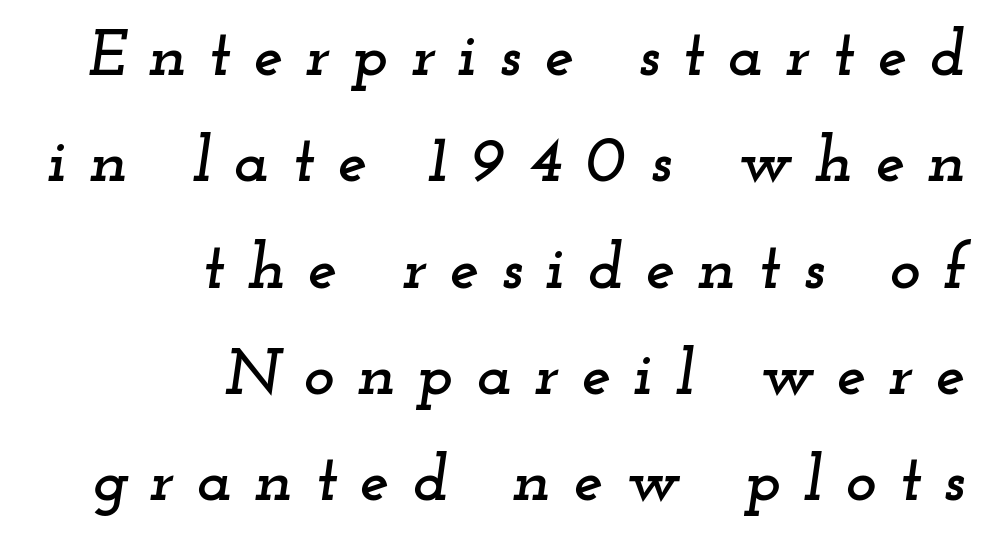
Q: Is the text italic (slanted)? A: Yes, it leans right by about 12 degrees.
Q: Is the typeface a serif or a sans-serif typeface? A: Serif.
Q: Is the text underlined? A: No.
Q: How is the paragraph aligned? A: Right-aligned.
Q: Is the spacing between letters normal or unusually wide? A: Unusually wide.
Q: Is the spacing between lines tight, normal or loose? A: Normal.
Q: Width (condensed, normal, or wide)? A: Wide.
Q: Stroke contrast? A: Low.
Q: x-height? A: Small.
Q: Monospaced? A: No.
